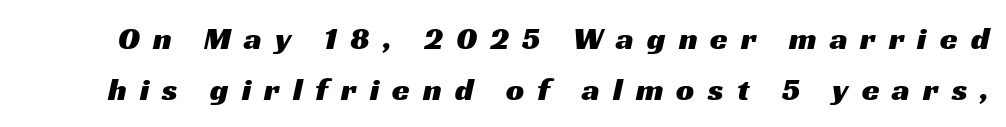
The image shows 32 px wide sans-serif type; set normal line spacing (1.59x), unusually wide letter spacing (+0.41 em), not underlined; medium stroke contrast and a medium x-height.
